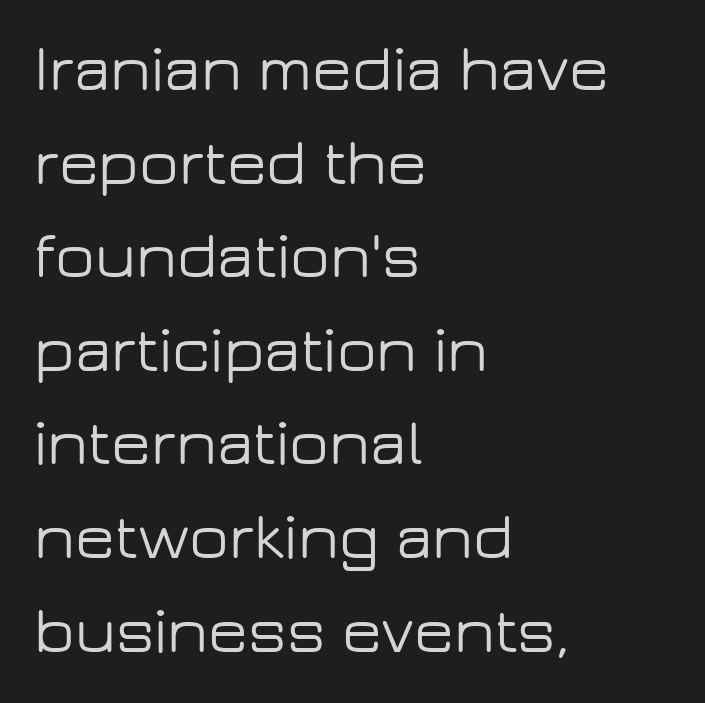
Letters rest on an invisible, unmarked baseline. This sample is left-justified, so line endings fall wherever the words run out. Grotesque or geometric, the face here clearly has no serifs. You can tell it's not italic because the verticals are truly vertical. Nothing unusual about the tracking: characters are spaced as the font intends.
